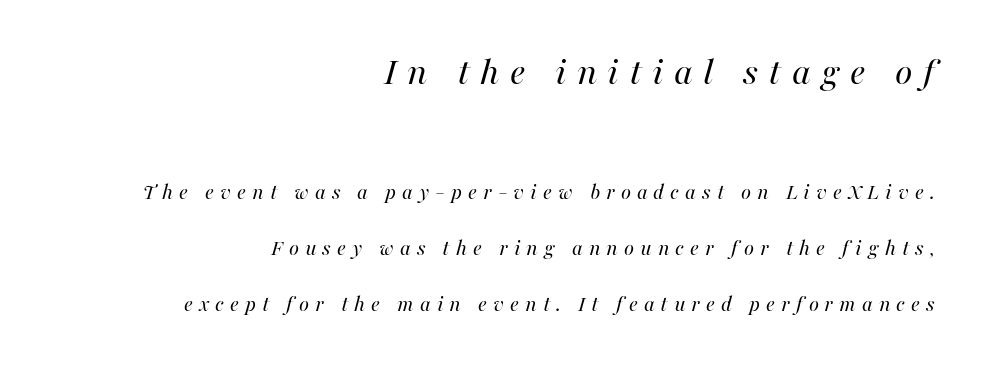
The image shows 40 px regular-weight type, italic (leaning right); set right-aligned, loose line spacing (2.44x), unusually wide letter spacing (+0.26 em), not underlined; the first (top) block is 1.74x larger; high stroke contrast and a medium x-height.
